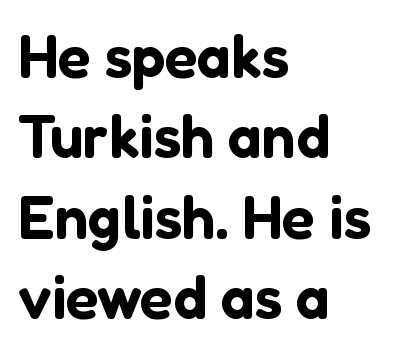
What kind of face is this? One without serifs — a sans. Just letters on the line, the space beneath them empty. The text block is weighted toward the left margin, trailing off unevenly rightward. Is this a fixed-width face? No — the glyphs have proportional, varying widths. Honestly, the row spacing looks completely unremarkable. Tracking here is standard; glyphs follow each other at the usual distance.
